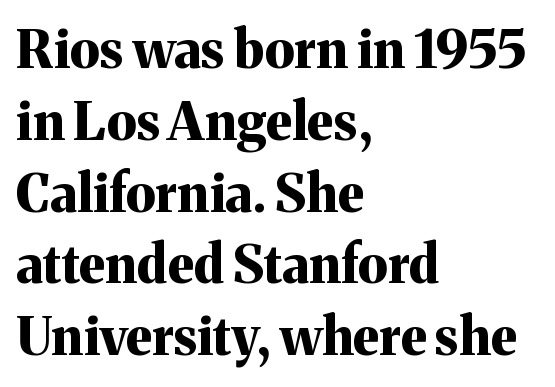
Upright lettering throughout. Words appear dense and cohesive because spacing is normal. Set as a true bold cut, around the 700 mark. You could not count columns in this text — the font is proportionally spaced. The passage is arranged the way most books set body copy — flush left.
